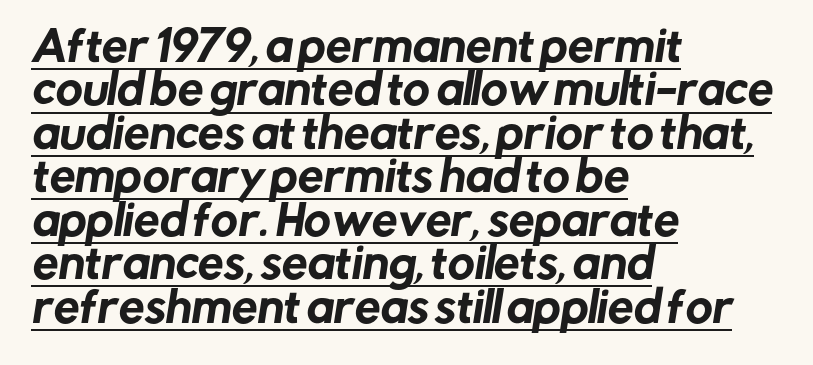
Q: Is the typeface a serif or a sans-serif typeface? A: Sans-serif.
Q: Is the text underlined? A: Yes.
Q: How is the paragraph aligned? A: Left-aligned.
Q: Is the spacing between letters normal or unusually wide? A: Normal.
Q: Is the spacing between lines tight, normal or loose? A: Tight.
Q: Width (condensed, normal, or wide)? A: Normal.
Q: Stroke contrast? A: Low.
Q: x-height? A: Medium.
Q: Monospaced? A: No.
